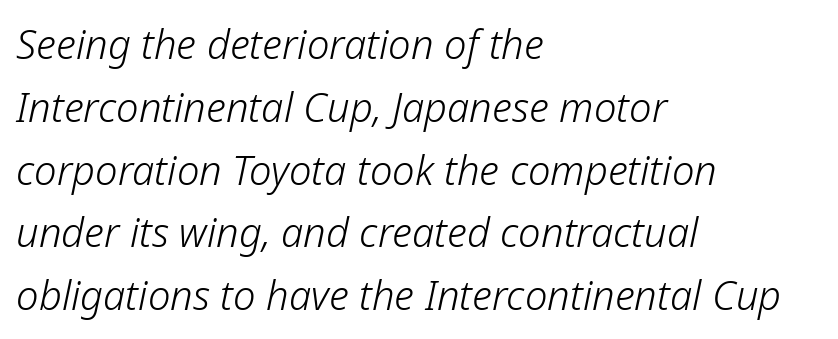
{"italic": "yes", "lean": "right", "slant_degrees": 12, "bold": "no", "weight": "light", "width": "normal", "stroke_contrast": "low", "x_height": "medium", "monospaced": "no", "underline": "no", "align": "left", "line_spacing": "normal", "line_spacing_ratio": 1.57, "letter_spacing": "normal", "letter_spacing_em": 0.0, "glyph_px": 40}
